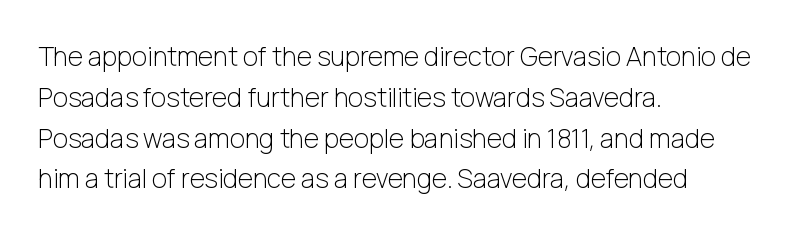
The gap between lines stays unmarked. No extra tracking has been applied to these lines. Does the leading feel generous? No, just average. Short and long lines alike share a common starting point at left.
